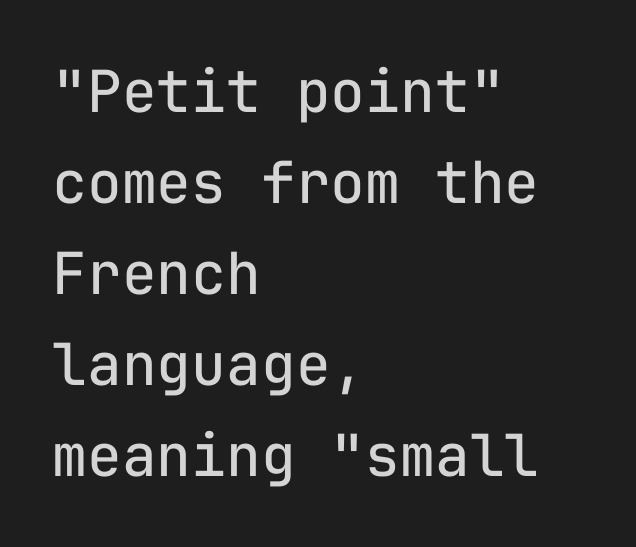
{"serif": "no", "italic": "no", "bold": "no", "weight": "regular", "width": "normal", "stroke_contrast": "low", "x_height": "medium", "monospaced": "yes", "underline": "no", "align": "left", "line_spacing": "normal", "line_spacing_ratio": 1.57, "letter_spacing": "normal", "letter_spacing_em": 0.0, "glyph_px": 58}
